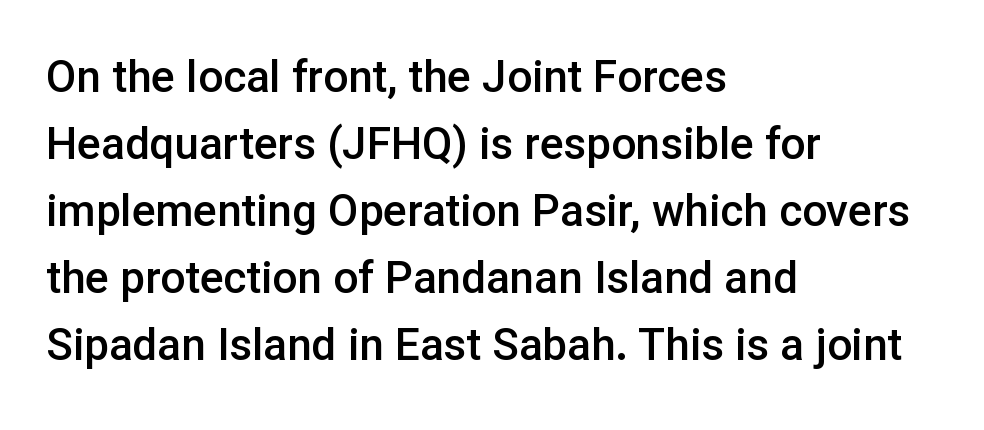
{"serif": "no", "italic": "no", "bold": "semi", "weight": "semibold", "width": "normal", "stroke_contrast": "low", "x_height": "medium", "monospaced": "no", "underline": "no", "align": "left", "line_spacing": "normal", "line_spacing_ratio": 1.52, "letter_spacing": "normal", "letter_spacing_em": 0.0, "glyph_px": 44}
